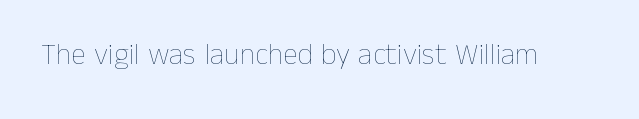
Standard letterfit; no display-style spreading of the glyphs. Glance below the letters and you will spot only blank space. Character widths vary here, with narrow letters taking less room than wide ones. The font sits on the lighter half of the weight spectrum, regular included. These lines were composed using upright roman letters.
